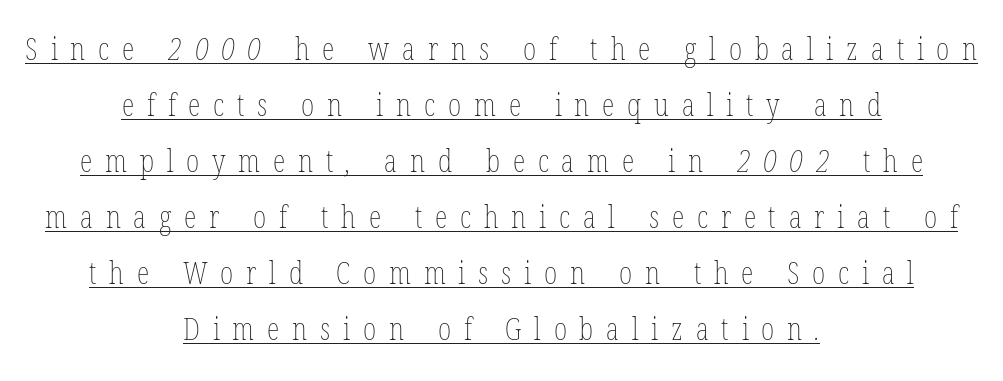
The image shows 32 px thin, condensed type; set centered, line spacing 1.75x, unusually wide letter spacing (+0.4 em), underlined; low stroke contrast and a medium x-height.
